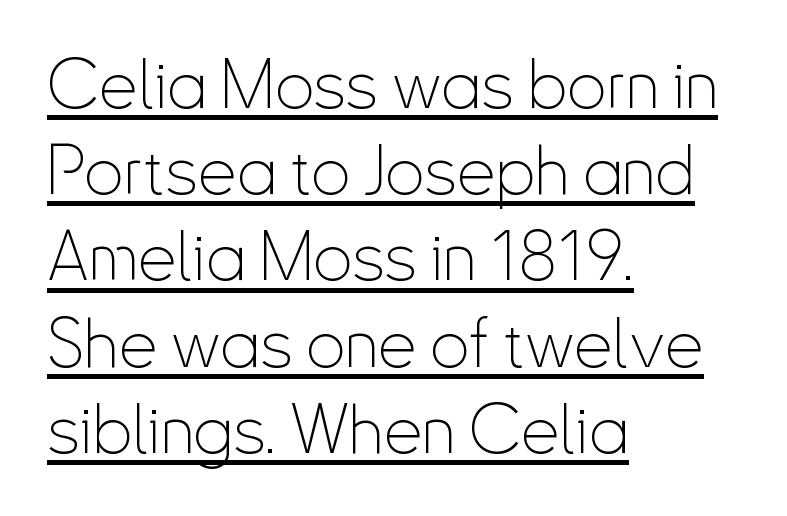
Q: Is the text bold? A: No.
Q: Is the text italic (slanted)? A: No, it is upright.
Q: Is the typeface a serif or a sans-serif typeface? A: Sans-serif.
Q: Is the text underlined? A: Yes.
Q: How is the paragraph aligned? A: Left-aligned.
Q: Is the spacing between letters normal or unusually wide? A: Normal.
Q: Is the spacing between lines tight, normal or loose? A: Normal.
Q: Width (condensed, normal, or wide)? A: Condensed.
Q: Stroke contrast? A: Low.
Q: x-height? A: Small.
Q: Monospaced? A: No.
